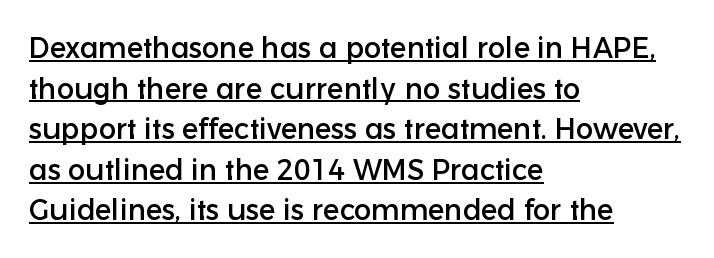
The image shows 29 px sans-serif type, upright; set left-aligned, normal line spacing (1.4x), normal letter spacing, underlined; low stroke contrast and a medium x-height.
